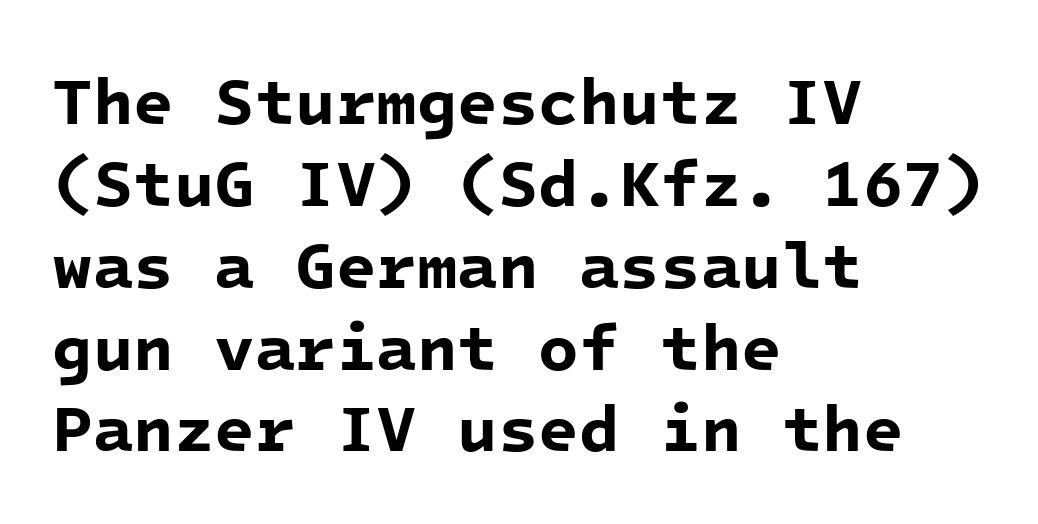
Is this a fixed-width face? Yes — each glyph sits in an identical cell. The text block is weighted toward the left margin, trailing off unevenly rightward. This sample uses a sans-serif face. No word sits above an underline. Thick stems and heavy bowls — unmistakably bold. Inter-character spacing is left at the font's built-in metrics.
